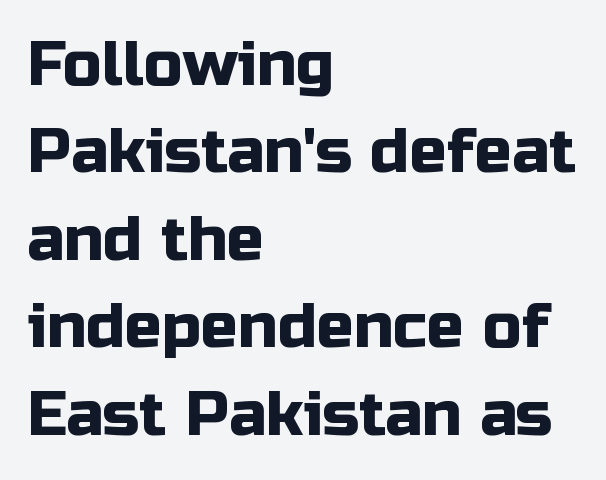
The image shows 62 px sans-serif type, upright; set left-aligned, normal line spacing (1.41x), normal letter spacing, not underlined; low stroke contrast and a medium x-height.
